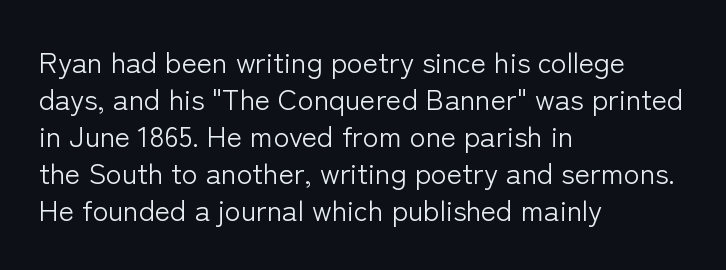
{"serif": "no", "italic": "no", "bold": "no", "weight": "light", "width": "normal", "stroke_contrast": "low", "x_height": "medium", "monospaced": "no", "underline": "no", "align": "left", "line_spacing": "normal", "line_spacing_ratio": 1.28, "letter_spacing": "normal", "letter_spacing_em": 0.0, "glyph_px": 29}
